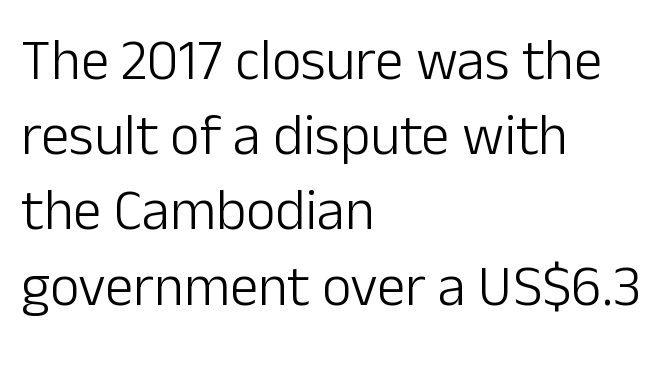
The image shows 57 px light sans-serif type, upright; set left-aligned, normal line spacing (1.32x), normal letter spacing, not underlined; low stroke contrast and a medium x-height.
